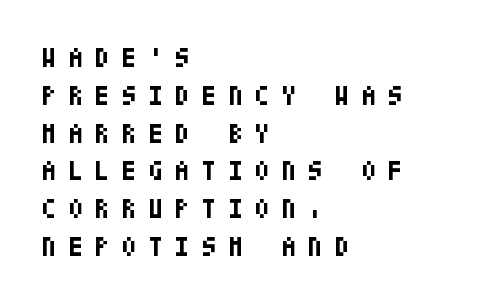
Q: Is the text bold? A: Yes.
Q: Is the text italic (slanted)? A: No, it is upright.
Q: Is the text underlined? A: No.
Q: How is the paragraph aligned? A: Left-aligned.
Q: Is the spacing between letters normal or unusually wide? A: Unusually wide.
Q: Is the spacing between lines tight, normal or loose? A: Normal.
